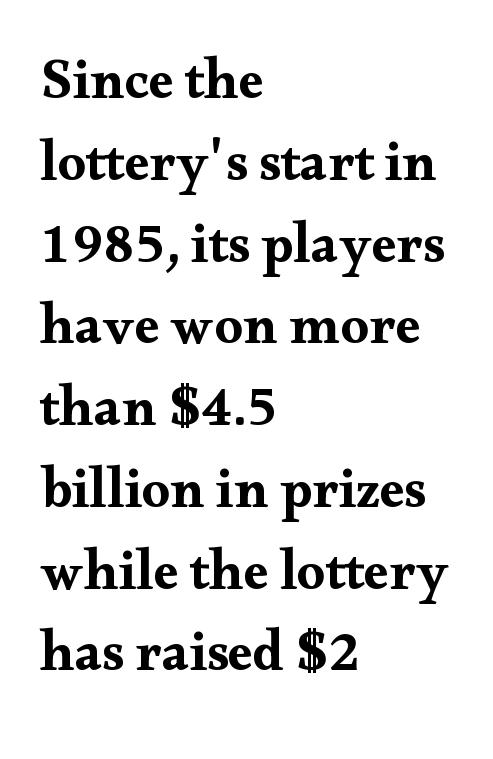
The image shows 56 px wide serif type, upright; set left-aligned, normal line spacing (1.46x), normal letter spacing, not underlined; medium stroke contrast and a small x-height.
